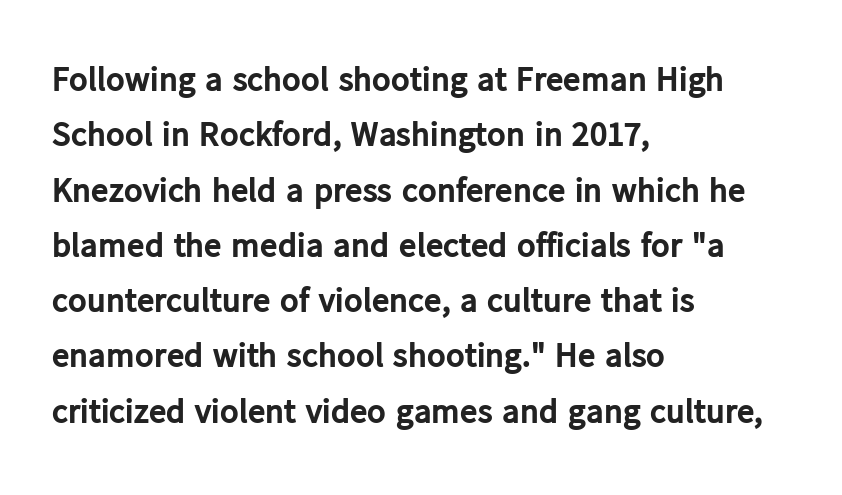
Q: Is the text bold? A: Yes.
Q: Is the text italic (slanted)? A: No, it is upright.
Q: Is the typeface a serif or a sans-serif typeface? A: Sans-serif.
Q: Is the text underlined? A: No.
Q: How is the paragraph aligned? A: Left-aligned.
Q: Is the spacing between letters normal or unusually wide? A: Normal.
Q: Is the spacing between lines tight, normal or loose? A: Normal.
Q: Width (condensed, normal, or wide)? A: Normal.
Q: Stroke contrast? A: Low.
Q: x-height? A: Medium.
Q: Monospaced? A: No.
